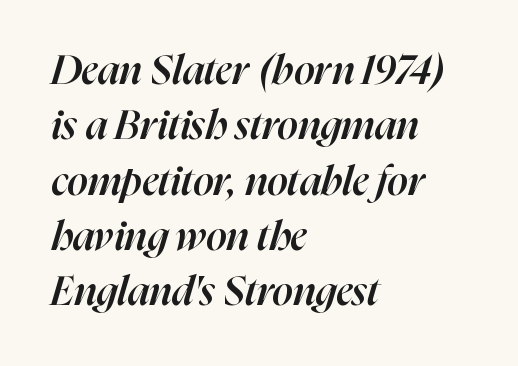
{"italic": "yes", "lean": "right", "slant_degrees": 16, "bold": "semi", "weight": "semibold", "width": "normal", "stroke_contrast": "high", "x_height": "medium", "monospaced": "no", "underline": "no", "align": "left", "line_spacing": "normal", "line_spacing_ratio": 1.35, "letter_spacing": "normal", "letter_spacing_em": 0.0, "glyph_px": 41}
